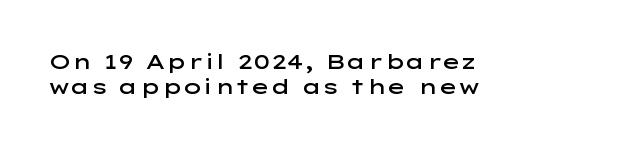
If you drew a line through each stem, it would be perfectly vertical. Weight check: semibold — heavier than regular, not quite bold. Each row of text sits above clean, open space. Casual observation: everything's shoved over to the left.
